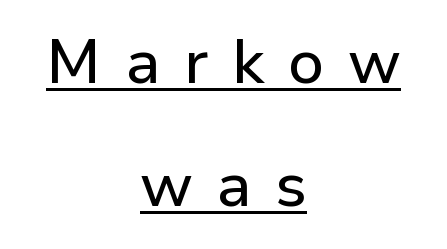
{"serif": "no", "italic": "no", "width": "normal", "stroke_contrast": "low", "x_height": "medium", "monospaced": "no", "underline": "yes", "align": "center", "line_spacing": "loose", "line_spacing_ratio": 1.99, "letter_spacing": "wide", "letter_spacing_em": 0.38, "glyph_px": 62}
